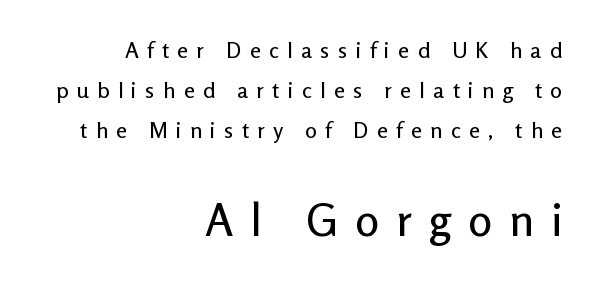
The image shows 45 px sans-serif type, upright; set right-aligned, line spacing 1.82x, unusually wide letter spacing (+0.38 em), not underlined; the second (bottom) block is 2.05x larger; low stroke contrast and a medium x-height.
